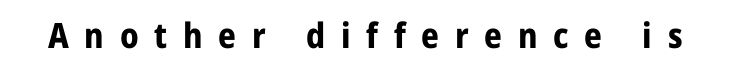
You could not count columns in this text — the font is proportionally spaced. Is this a sans? Yes — the strokes have no serifs. In terms of posture, this sample is upright. Honestly, there is no underline to notice here at all.
